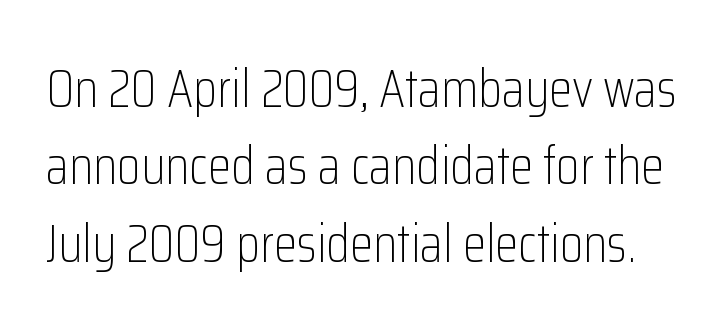
Observe the absence of serifs on each vertical stroke in this sample. No letter is thick-stroked: the sample isn't bold. The horizontal fit of the characters is conventional and even. Rows of type keep a routine distance in the vertical direction. Characters remain perfectly vertical along every line. Here the designer chose a conventional face with non-uniform glyph widths.
